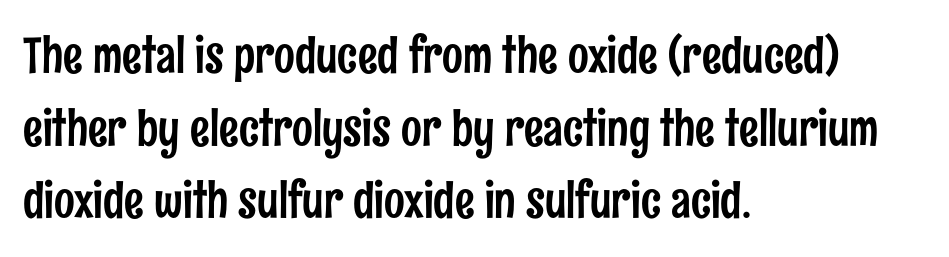
Horizontally, the lines are justified to the leading edge only. Spacing between characters is what you'd get straight out of the box. Is this a fixed-width face? No — the glyphs have proportional, varying widths. Serifs: no, the terminals of the letterforms are clean.
